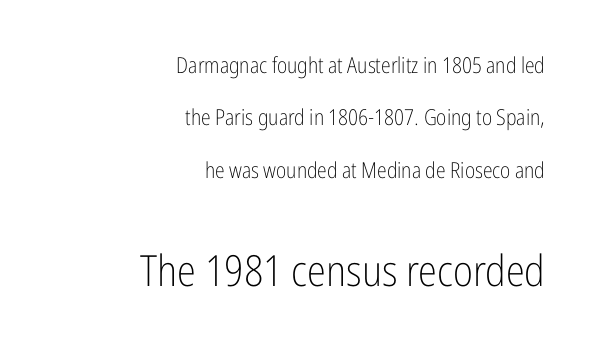
{"serif": "no", "italic": "no", "bold": "no", "weight": "light", "width": "condensed", "stroke_contrast": "low", "x_height": "medium", "monospaced": "no", "underline": "no", "align": "right", "line_spacing": "loose", "line_spacing_ratio": 2.38, "letter_spacing": "normal", "letter_spacing_em": 0.0, "larger_block": "second", "size_ratio": 1.95, "glyph_px": 43}
